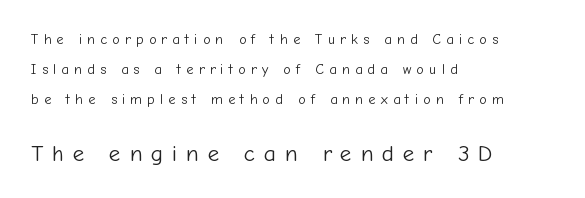
{"italic": "no", "bold": "no", "underline": "no", "align": "left", "line_spacing": "loose", "line_spacing_ratio": 2.15, "letter_spacing": "wide", "letter_spacing_em": 0.38, "larger_block": "second", "size_ratio": 1.64, "glyph_px": 23}
